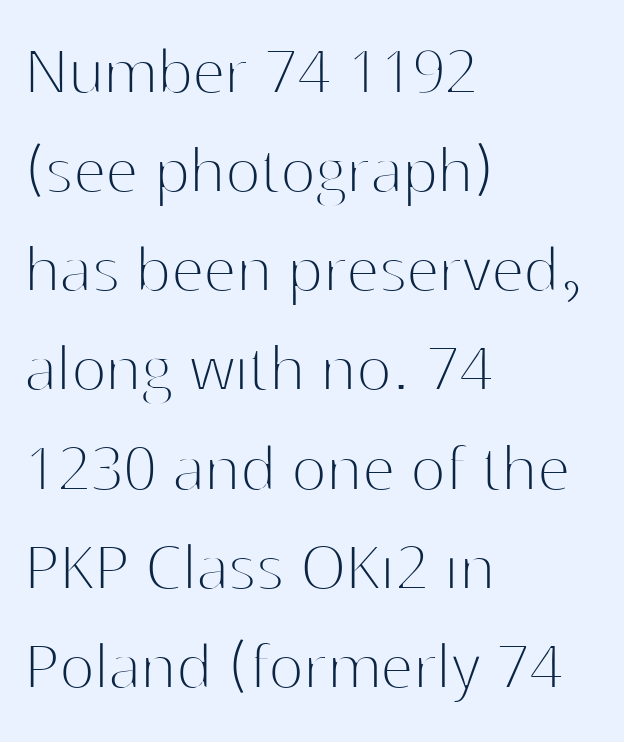
{"serif": "no", "italic": "no", "bold": "no", "weight": "thin", "width": "normal", "stroke_contrast": "high", "x_height": "medium", "monospaced": "no", "underline": "no", "align": "left", "line_spacing": "normal", "line_spacing_ratio": 1.34, "letter_spacing": "normal", "letter_spacing_em": 0.0, "glyph_px": 74}
